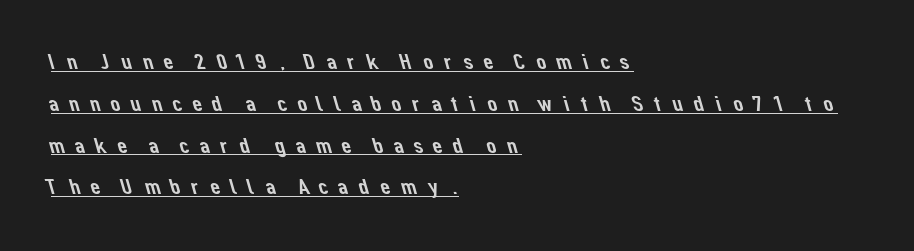
{"underline": "yes", "align": "left", "line_spacing": "loose", "line_spacing_ratio": 1.9, "letter_spacing": "wide", "letter_spacing_em": 0.36, "glyph_px": 22}
